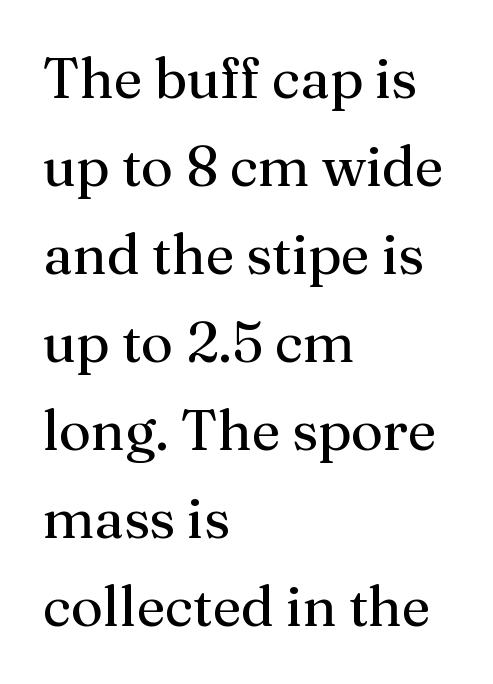
Note the varied advance widths — an 'i' is clearly narrower than an 'm'. Characters follow at the spacing the type designer built in. Weight: not bold — regular or lighter. The area under the type is left untouched. Reading down the column, the eye jumps a familiar distance to each next line. In terms of letterform style, serifs are clearly present.
